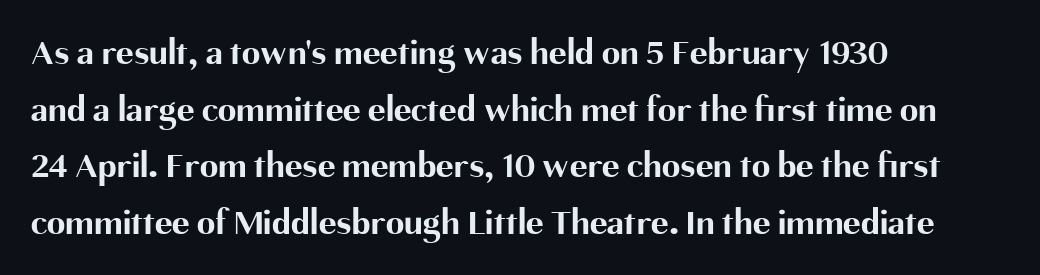
The image shows 37 px bold sans-serif type, upright; set left-aligned, normal line spacing (1.53x), normal letter spacing, not underlined; medium stroke contrast and a medium x-height.
